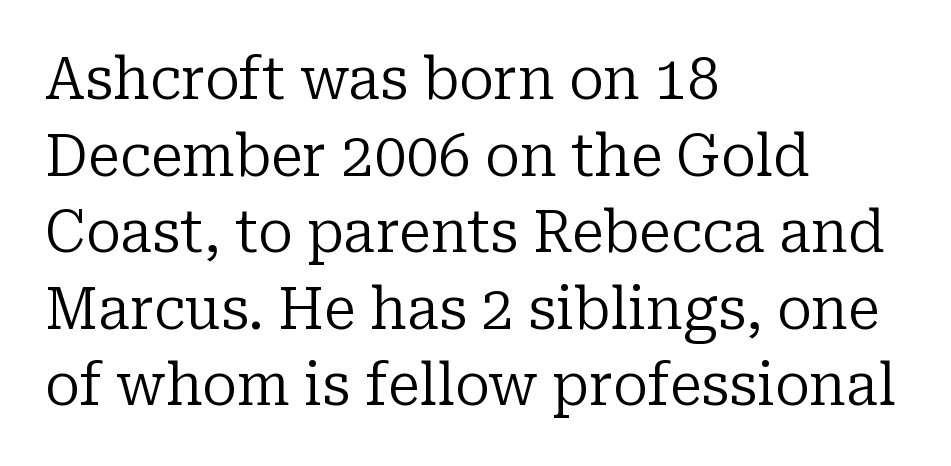
Looks like regular typesetting: each glyph gets only the width it needs. These lines stack with their left ends in a neat column. The weight would be labelled regular, book, light, or lighter still. Does the type have serifs? Yes, each stem ends in a small foot.
